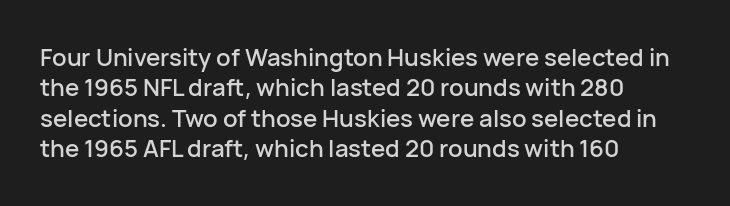
Unmarked baselines from the first word to the last. Short and long lines alike share a common starting point at left. The horizontal fit of the characters is conventional and even. Leading matches the norm, producing a regular column. In terms of posture, this sample is upright.
